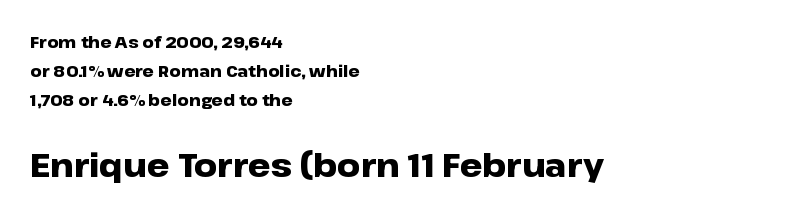
Proportional: the letters do not fall into vertical columns. Nobody drew a line under any word here. The passage shown is typeset with a sans-serif family. The characters look thick and weighty, a clear bold. Compare the two chunks: the lower has the greater cap height.
